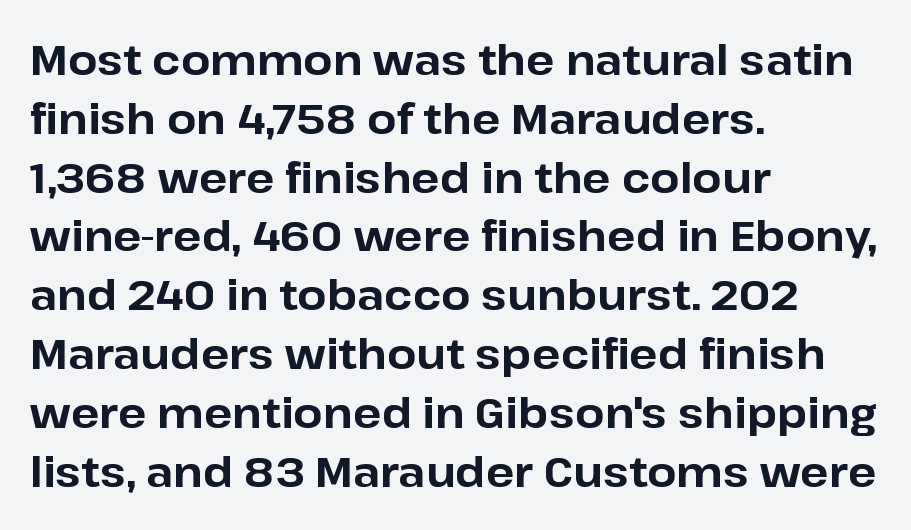
Short note: letters normally spaced. Honestly, there is no underline to notice here at all. The letters advance in unequal steps, a hallmark of proportional type. Typographically, this falls in the sans-serif category.
